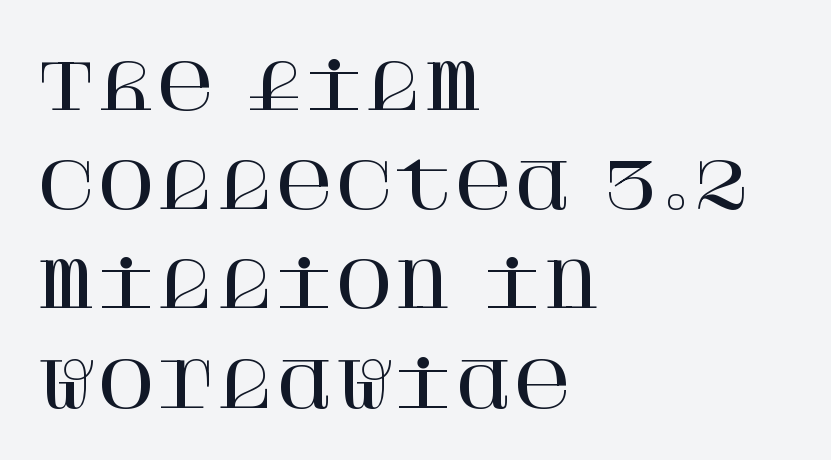
{"serif": "yes", "italic": "no", "width": "normal", "stroke_contrast": "high", "x_height": "large", "underline": "no", "align": "left", "line_spacing": "normal", "line_spacing_ratio": 1.55, "letter_spacing": "normal", "letter_spacing_em": 0.0, "glyph_px": 64}
